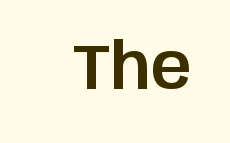
The string is rendered with underlining switched off. A typesetter would call this proportional, since set widths differ per character. The characters display no serif detailing; their extremities are plain. Is the letter spacing exaggerated? No — it looks like the ordinary default. Posture: straight, roman, zero tilt.
